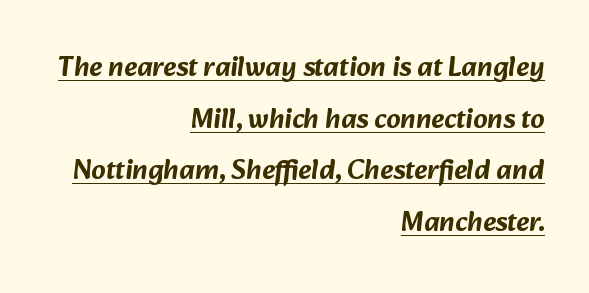
The image shows 28 px sans-serif type; set right-aligned, line spacing 1.84x, normal letter spacing, underlined; low stroke contrast and a medium x-height.
